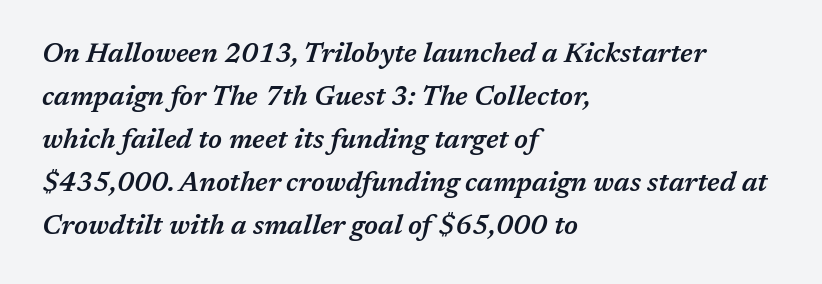
The image shows 27 px text type, italic (leaning right); set left-aligned, normal line spacing (1.59x), normal letter spacing, not underlined.
